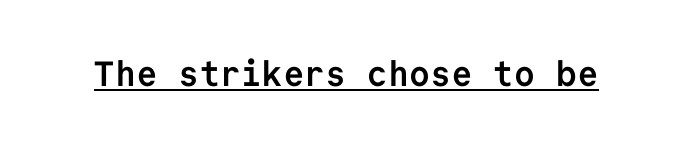
Q: Is the text bold? A: Yes.
Q: Is the text italic (slanted)? A: No, it is upright.
Q: Is the typeface a serif or a sans-serif typeface? A: Sans-serif.
Q: Is the text underlined? A: Yes.
Q: Is the spacing between letters normal or unusually wide? A: Normal.
Q: Width (condensed, normal, or wide)? A: Normal.
Q: Stroke contrast? A: Low.
Q: x-height? A: Medium.
Q: Monospaced? A: Yes.
